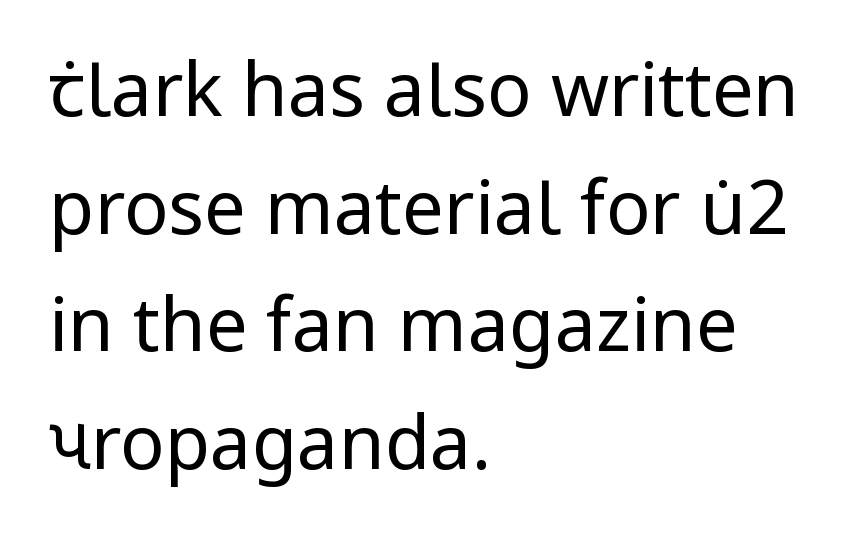
The image shows 74 px regular-weight sans-serif type, upright; set left-aligned, normal line spacing (1.59x), normal letter spacing, not underlined; low stroke contrast and a medium x-height.
